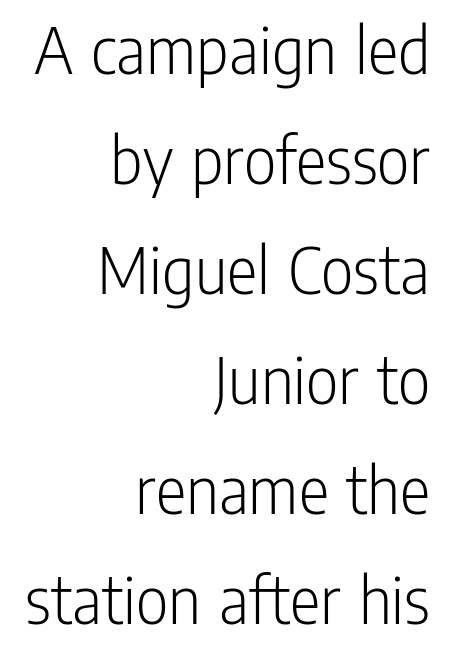
This rendering features lettering with no underline. This rendering uses right alignment, leaving the left contour irregular. Stroke mass is kept to a normal reading level or below. The letters stand upright; this is a roman face. A typesetter would call this proportional, since set widths differ per character. This sample uses a sans-serif face.
